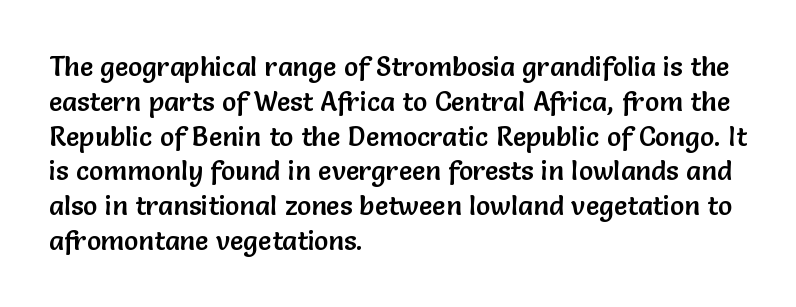
Q: Is the text italic (slanted)? A: No, it is upright.
Q: Is the text underlined? A: No.
Q: How is the paragraph aligned? A: Left-aligned.
Q: Is the spacing between letters normal or unusually wide? A: Normal.
Q: Is the spacing between lines tight, normal or loose? A: Normal.
